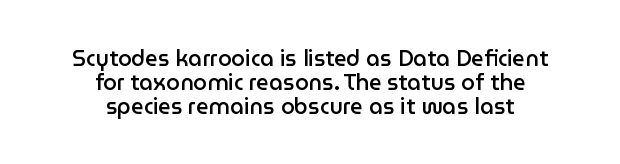
The image shows 22 px text type, upright; set centered, tight line spacing (1.09x), normal letter spacing, not underlined.
